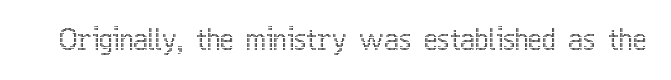
Looks like regular typesetting: each glyph gets only the width it needs. Is there any slant? The stems are plumb. Glance below the letters and you will spot only blank space. Tracking value appears to be zero — textbook default spacing.
